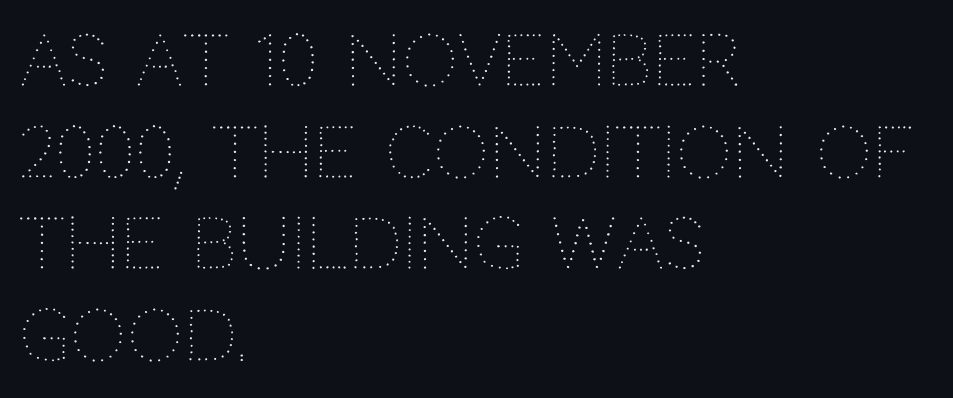
The image shows 70 px thin type, upright; set left-aligned, normal line spacing (1.31x), normal letter spacing, not underlined; medium stroke contrast and a large x-height.
